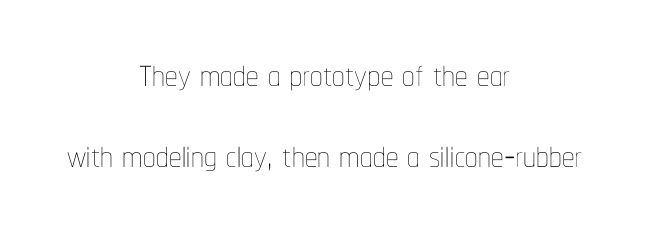
Q: Is the text bold? A: No.
Q: Is the text italic (slanted)? A: No, it is upright.
Q: Is the text underlined? A: No.
Q: How is the paragraph aligned? A: Centered.
Q: Is the spacing between letters normal or unusually wide? A: Normal.
Q: Is the spacing between lines tight, normal or loose? A: Normal.
Q: Width (condensed, normal, or wide)? A: Condensed.
Q: Stroke contrast? A: Low.
Q: x-height? A: Medium.
Q: Monospaced? A: No.
